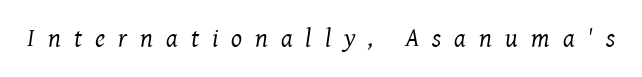
Q: Is the text bold? A: No.
Q: Is the text italic (slanted)? A: Yes, it leans right by about 8 degrees.
Q: Is the text underlined? A: No.
Q: Is the spacing between letters normal or unusually wide? A: Unusually wide.
